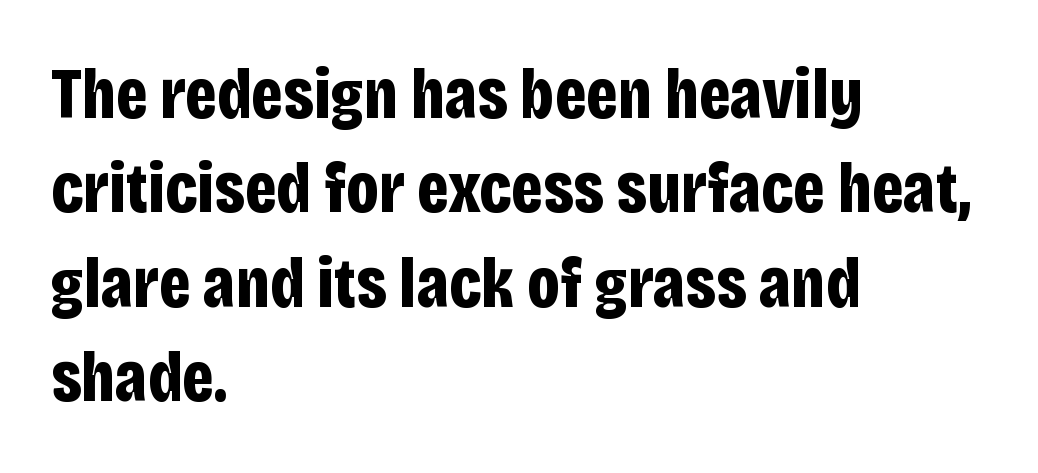
Each word holds together tightly as a unit, with standard inter-letter gaps. Style check: upright. If you drew a ruler down the left edge, every line would touch it. The vertical gap from one line to the next is medium. These lines carry a lot of weight — the face is fully bold.
